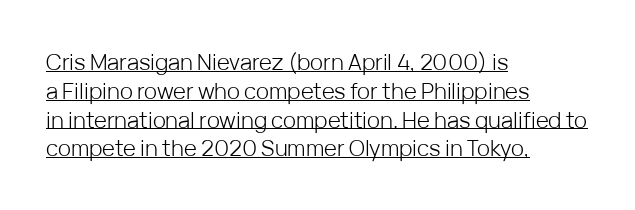
The horizontal fit of the characters is conventional and even. Heft: none added — not bold. Does a line run under the words? Yes, clearly. Honestly, the row spacing looks completely unremarkable. These lines were composed using upright roman letters. Horizontally, the lines are justified to the leading edge only.
